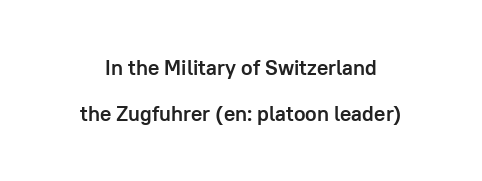
Type without underlining. Here the glyphs are tracked normally, forming tight word shapes. A dark, heavy texture on the line: the type is bold. This sample uses an upright cut, with every glyph sitting square on the baseline. Each new line begins a long way beneath the previous one.
